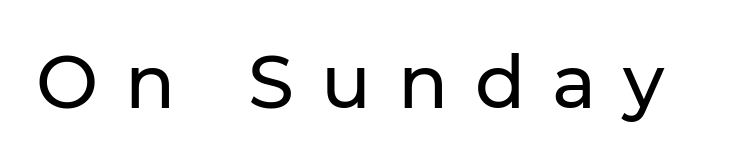
Here the designer chose a conventional face with non-uniform glyph widths. The specimen omits any rule beneath the text block's lines. The lettering stays uniformly vertical, giving the passage a roman look. Look at the bottom of the vertical strokes: they stop flat, with no serifs. Does extra space separate the letters? Yes, quite a lot of it.
